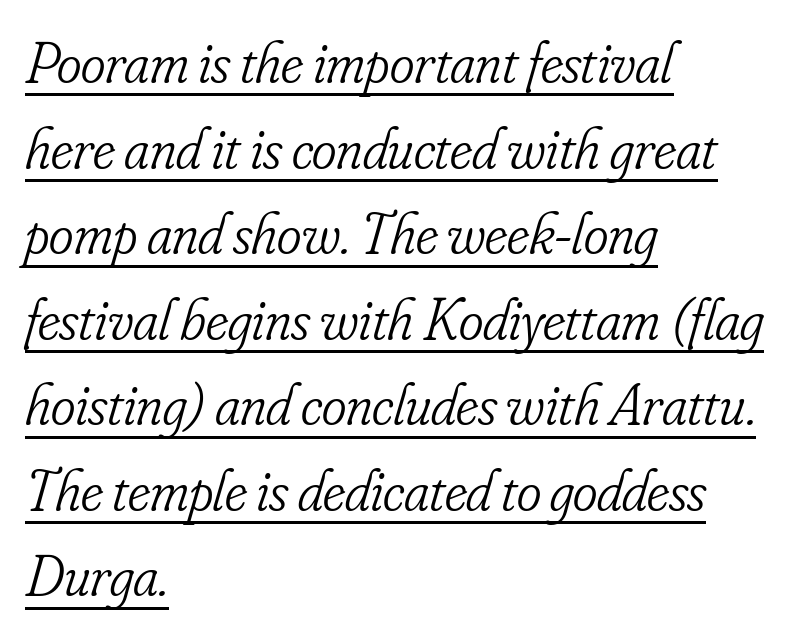
The image shows 59 px light, condensed serif type, italic (leaning right); set left-aligned, normal line spacing (1.45x), normal letter spacing, underlined; low stroke contrast and a small x-height.
